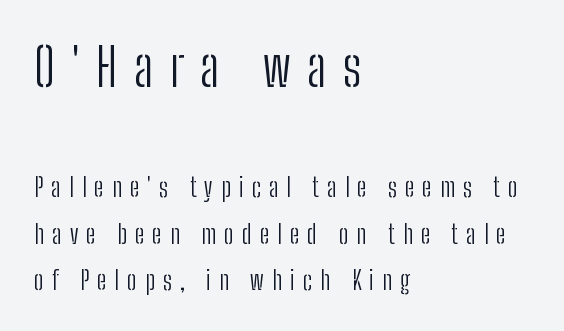
The image shows 53 px light, condensed sans-serif type, upright; set left-aligned, line spacing 1.79x, unusually wide letter spacing (+0.31 em), not underlined; the first (top) block is 2.04x larger; low stroke contrast and a medium x-height.
